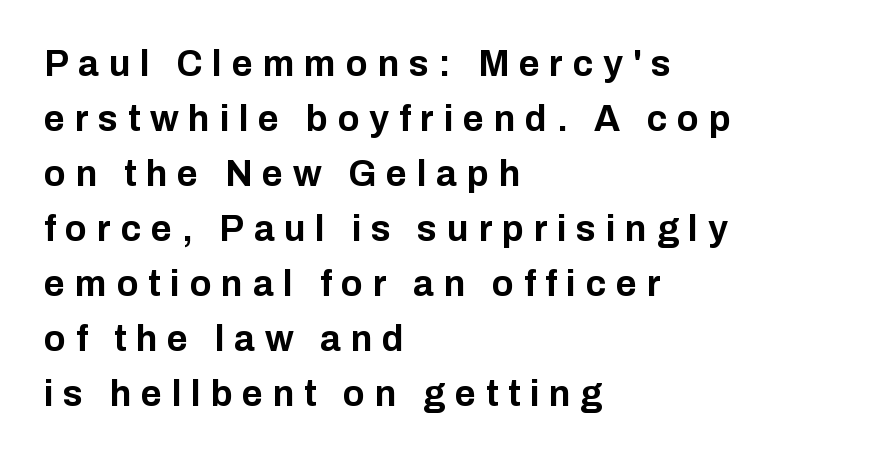
This rendering widens character spacing well past its baseline value. Proportional: the letters do not fall into vertical columns. Line spacing here is normal. The font is running at its bold setting. Only glyphs here, with clear space below each row. A roman cut, with each character standing at attention.
